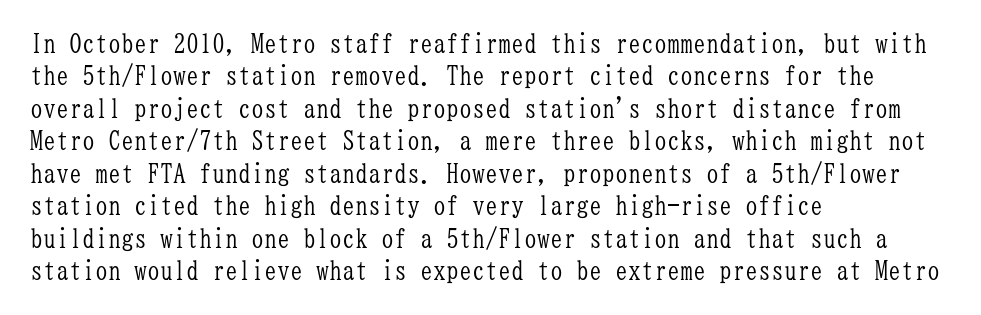
{"italic": "no", "bold": "no", "underline": "no", "align": "left", "line_spacing": "normal", "line_spacing_ratio": 1.25, "letter_spacing": "normal", "letter_spacing_em": 0.0, "glyph_px": 26}
